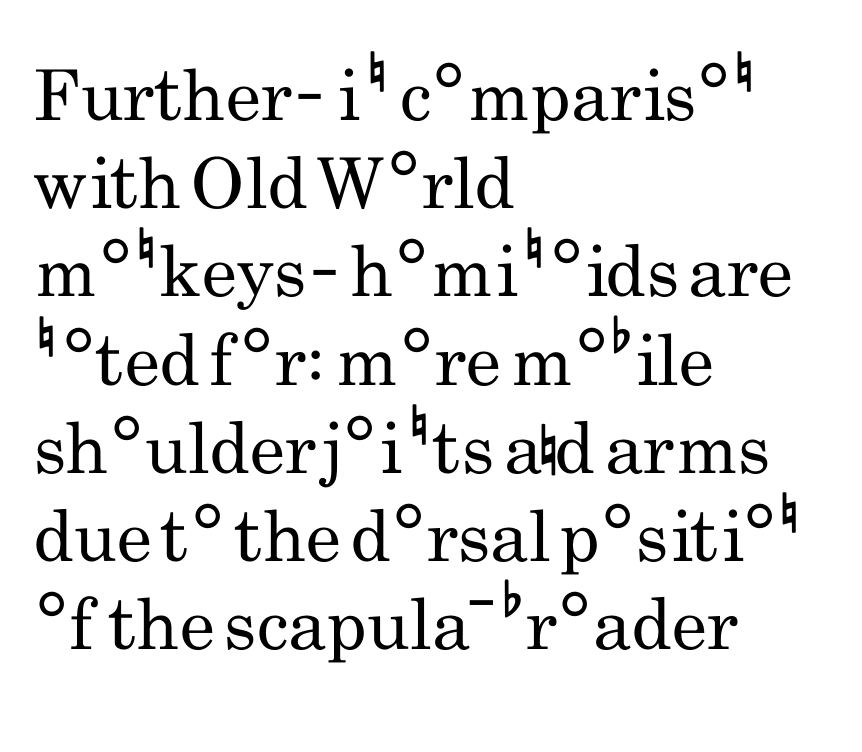
You can tell it's not italic because the verticals are truly vertical. A bare baseline throughout the passage. Compared with typical body copy, the letter spacing here is the same. The rendering anchors every line to the left-hand side.
